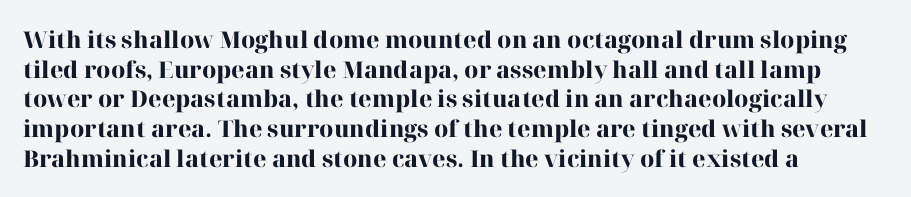
The image shows 23 px bold type, upright; set left-aligned, normal line spacing (1.29x), normal letter spacing, not underlined.
